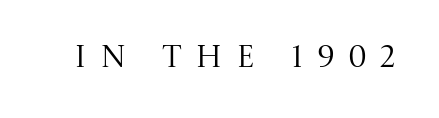
Q: Is the text bold? A: No.
Q: Is the text italic (slanted)? A: No, it is upright.
Q: Is the typeface a serif or a sans-serif typeface? A: Serif.
Q: Is the text underlined? A: No.
Q: Is the spacing between letters normal or unusually wide? A: Unusually wide.
Q: Width (condensed, normal, or wide)? A: Normal.
Q: Stroke contrast? A: Medium.
Q: x-height? A: Large.
Q: Monospaced? A: No.
